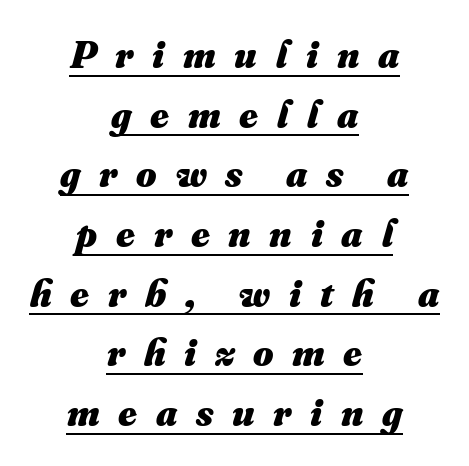
Q: Is the text bold? A: Yes.
Q: Is the text underlined? A: Yes.
Q: How is the paragraph aligned? A: Centered.
Q: Is the spacing between letters normal or unusually wide? A: Unusually wide.
Q: Is the spacing between lines tight, normal or loose? A: Normal.
Q: Width (condensed, normal, or wide)? A: Normal.
Q: Stroke contrast? A: Medium.
Q: x-height? A: Small.
Q: Monospaced? A: No.
